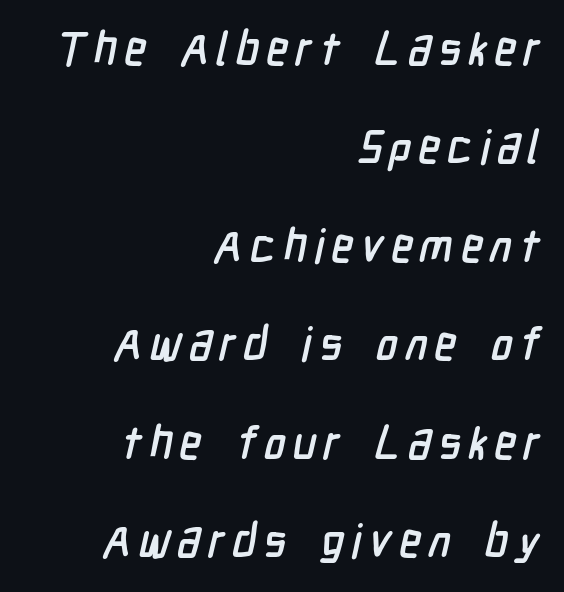
Q: Is the typeface a serif or a sans-serif typeface? A: Sans-serif.
Q: Is the text underlined? A: No.
Q: How is the paragraph aligned? A: Right-aligned.
Q: Is the spacing between lines tight, normal or loose? A: Loose.
Q: Width (condensed, normal, or wide)? A: Condensed.
Q: Stroke contrast? A: Low.
Q: x-height? A: Medium.
Q: Monospaced? A: No.
